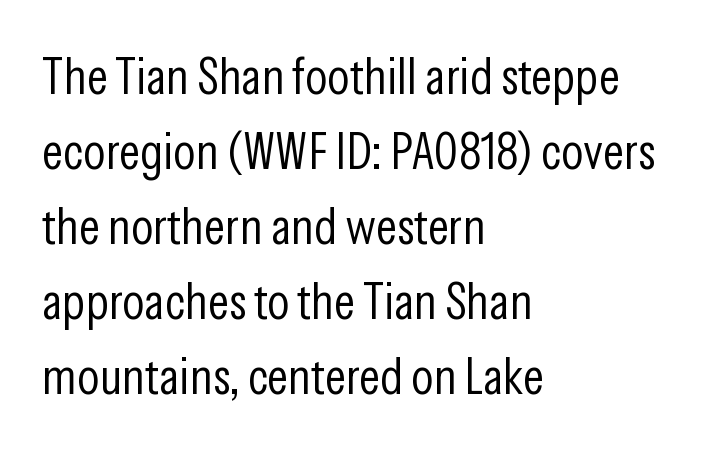
A typesetter would label this face a sans. Stroke thickness stays within the range of a standard reading face or lighter. This rendering features lettering with no underline. Where is the straight margin? On the left. Italic? Not at all — the glyphs are vertical. Each new line begins a customary step beneath the previous one.
